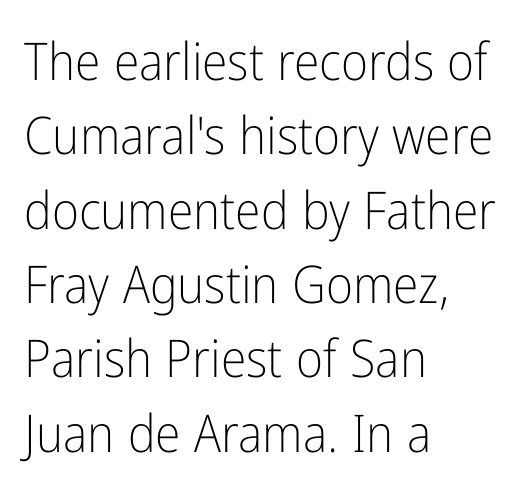
The image shows 52 px light, condensed sans-serif type, upright; set left-aligned, normal line spacing (1.43x), normal letter spacing, not underlined; low stroke contrast and a medium x-height.
